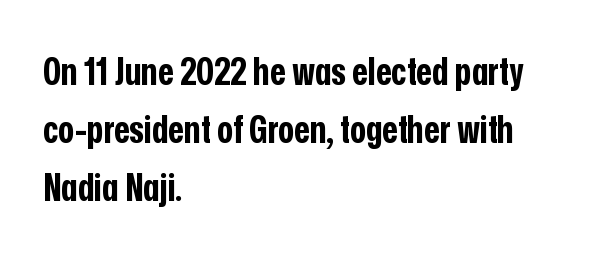
The image shows 38 px bold, condensed sans-serif type, upright; set left-aligned, normal line spacing (1.53x), normal letter spacing, not underlined; low stroke contrast and a medium x-height.
